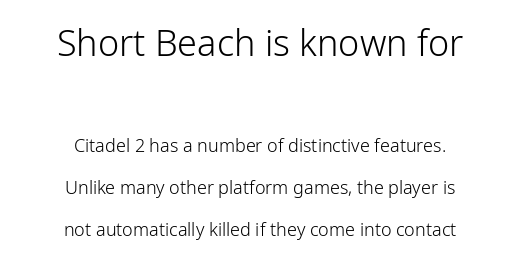
The face used here is proportionally spaced, like ordinary book or web type. The characters display no serif detailing; their extremities are plain. Compared with typical body copy, the letter spacing here is the same. In terms of leading, this rendering errs on the spacious side. Unlike italic type, these characters show no tilt at all. The face used here appears at its bigger size in the upper chunk.
